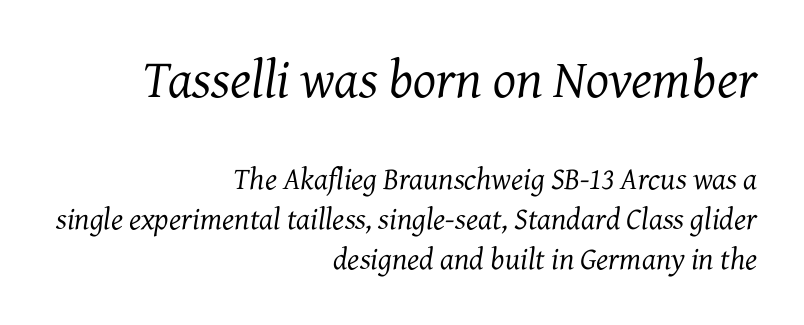
{"serif": "yes", "italic": "yes", "lean": "right", "slant_degrees": 7, "bold": "no", "weight": "regular", "width": "normal", "stroke_contrast": "medium", "x_height": "medium", "monospaced": "no", "underline": "no", "align": "right", "line_spacing": "normal", "line_spacing_ratio": 1.29, "letter_spacing": "normal", "letter_spacing_em": 0.0, "larger_block": "first", "size_ratio": 1.74, "glyph_px": 54}
